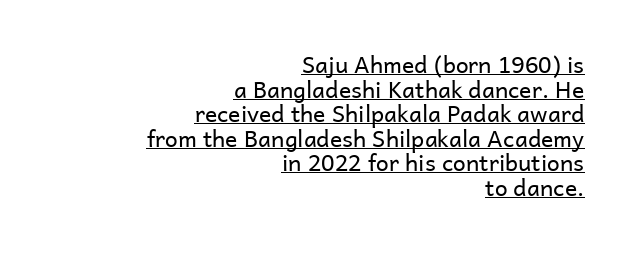
Vertical spacing — tight. No italicization has been applied; the sample stays upright. This rendering uses right alignment, leaving the left contour irregular. A typesetter would call this zero additional tracking. Heaviness? Minimal to ordinary, like unemphasized prose.
